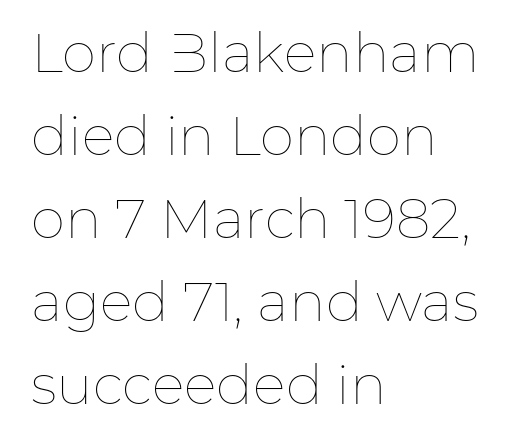
{"italic": "no", "bold": "no", "weight": "thin", "width": "normal", "stroke_contrast": "low", "x_height": "medium", "monospaced": "no", "underline": "no", "align": "left", "line_spacing": "normal", "line_spacing_ratio": 1.51, "letter_spacing": "normal", "letter_spacing_em": 0.0, "glyph_px": 55}
